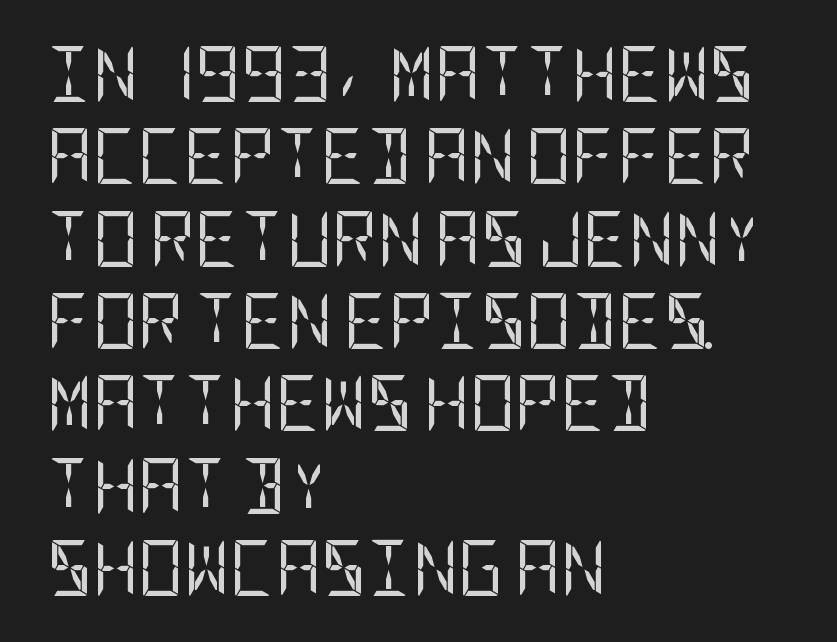
The typeface chosen for these lines omits serifs. Stems and bowls with no extra thickness — not bold. Interline gaps are of average width in this sample. Check the space under the baseline: it is left empty.
